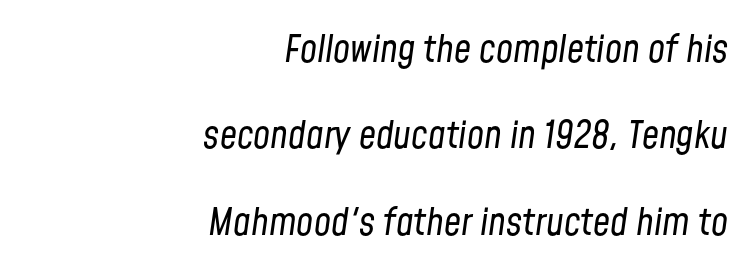
Q: Is the text bold? A: No.
Q: Is the text italic (slanted)? A: Yes, it leans right by about 8 degrees.
Q: Is the text underlined? A: No.
Q: How is the paragraph aligned? A: Right-aligned.
Q: Is the spacing between letters normal or unusually wide? A: Normal.
Q: Is the spacing between lines tight, normal or loose? A: Loose.
Q: Width (condensed, normal, or wide)? A: Condensed.
Q: Stroke contrast? A: Low.
Q: x-height? A: Medium.
Q: Monospaced? A: No.
